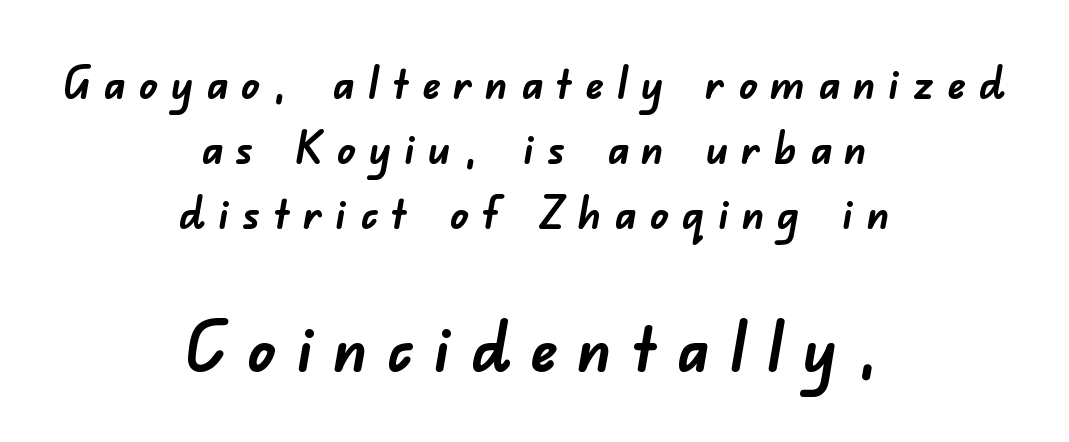
The image shows 68 px semibold sans-serif type; set centered, normal line spacing (1.44x), unusually wide letter spacing (+0.29 em), not underlined; the second (bottom) block is 1.51x larger; low stroke contrast and a small x-height.
